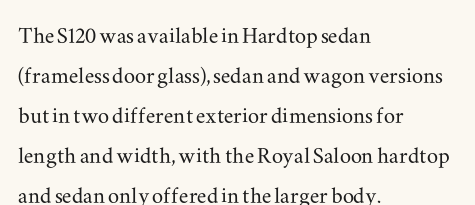
Only glyphs here, with clear space below each row. Italic? Not at all — the glyphs are vertical. Teacher's note: observe the even left margin — that is flush-left alignment. What stands out about the letter spacing? Nothing — it is the standard amount. These lines are rendered in a variable-pitch font.
